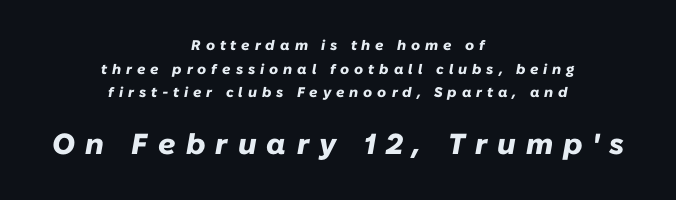
Q: Is the text bold? A: Yes.
Q: Is the text italic (slanted)? A: Yes, it leans right by about 10 degrees.
Q: Is the text underlined? A: No.
Q: How is the paragraph aligned? A: Centered.
Q: Is the spacing between letters normal or unusually wide? A: Unusually wide.
Q: Is the spacing between lines tight, normal or loose? A: Normal.
Q: Which block of text is set in a larger size, the first (top) or the second (bottom)? A: The second (bottom) one.
Q: Width (condensed, normal, or wide)? A: Normal.
Q: Stroke contrast? A: Low.
Q: x-height? A: Medium.
Q: Monospaced? A: No.
